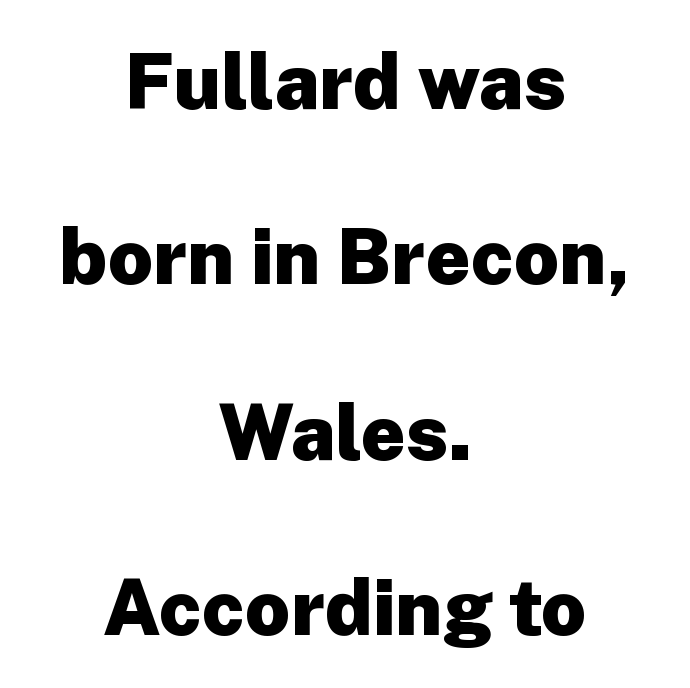
The image shows 78 px heavy sans-serif type, upright; set centered, loose line spacing (2.25x), normal letter spacing, not underlined; low stroke contrast and a medium x-height.
